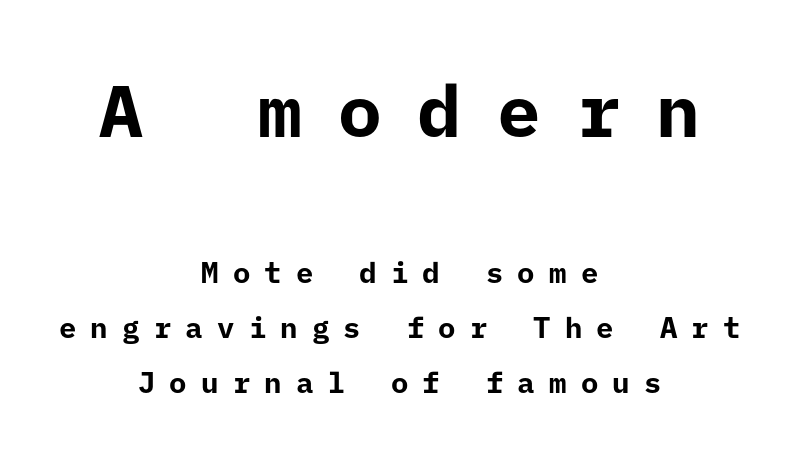
Short note: letters widely spaced. To sum up the face: it is a sans, with no serifs. This rendering uses center alignment, leaving both contours irregular but symmetric. Reading top to bottom, the characters get smaller at the block break.
